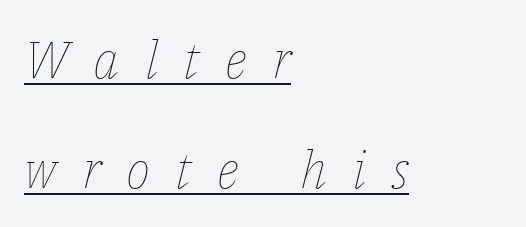
The image shows 52 px thin type, italic (leaning right); set left-aligned, loose line spacing (2.11x), unusually wide letter spacing (+0.48 em), underlined; low stroke contrast and a medium x-height.
